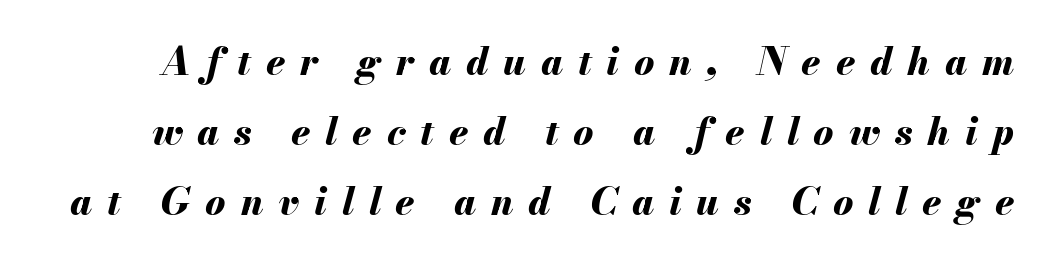
{"italic": "yes", "lean": "right", "slant_degrees": 13, "bold": "yes", "weight": "bold", "width": "normal", "stroke_contrast": "medium", "x_height": "small", "monospaced": "no", "underline": "no", "line_spacing_ratio": 1.84, "letter_spacing": "wide", "letter_spacing_em": 0.39, "glyph_px": 38}
